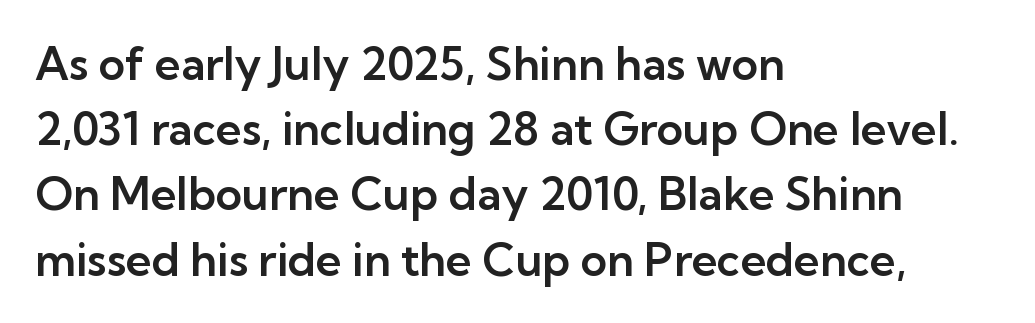
Only glyphs here, with clear space below each row. Tall strokes in this sample are plumb rather than angled. Line spacing here is normal. Is this a fixed-width face? No — the glyphs have proportional, varying widths. No feet cap the strokes, marking this as sans-serif type.
